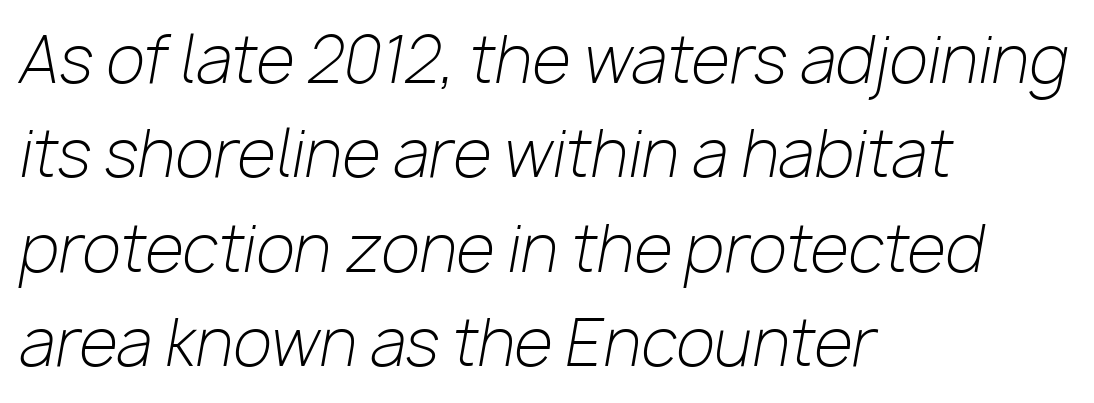
Compared with typical paragraphs, the rows here are spaced about the same. The strip under each line holds only bare page. Words appear dense and cohesive because spacing is normal. Spacing verdict: proportional, widths tailored to each character. On a weight scale, this lands at 450 or below. Where is the straight margin? On the left.
